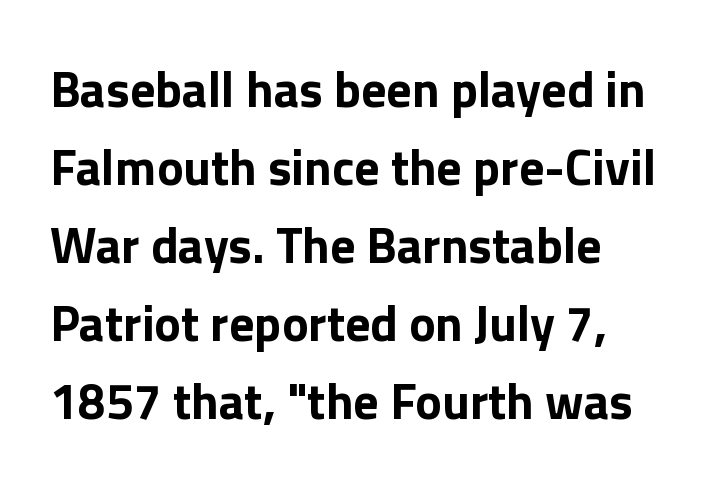
{"serif": "no", "italic": "no", "bold": "yes", "weight": "bold", "width": "normal", "x_height": "medium", "monospaced": "no", "underline": "no", "align": "left", "line_spacing": "normal", "line_spacing_ratio": 1.56, "letter_spacing": "normal", "letter_spacing_em": 0.0, "glyph_px": 50}
